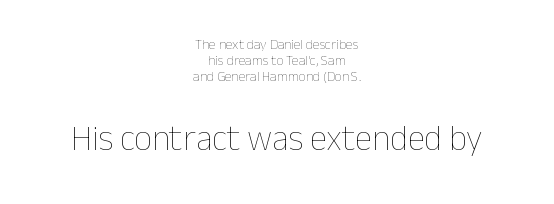
The image shows 35 px thin type, upright; set centered, tight line spacing (1.13x), normal letter spacing, not underlined; the second (bottom) block is 2.5x larger; low stroke contrast and a medium x-height.
